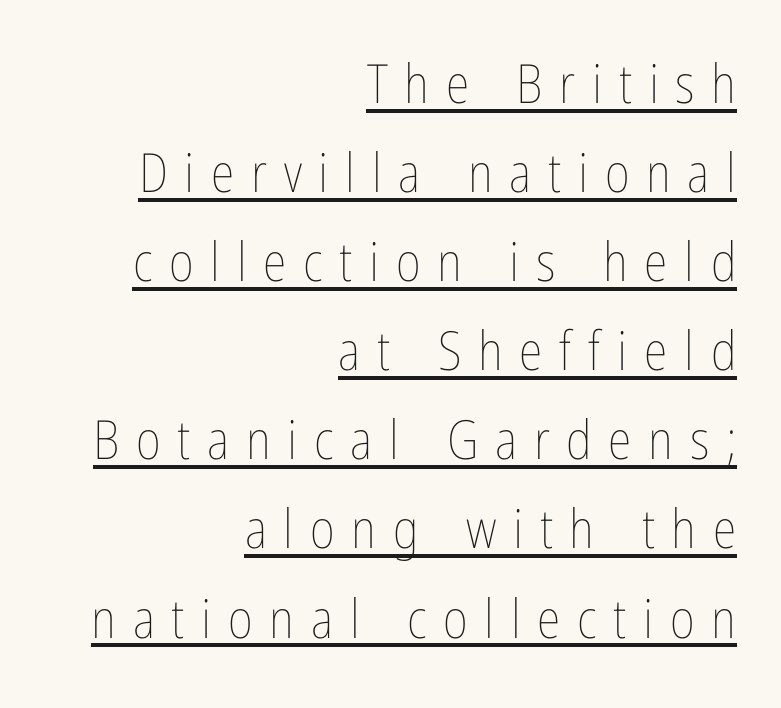
{"italic": "no", "bold": "no", "weight": "thin", "width": "condensed", "stroke_contrast": "low", "x_height": "medium", "monospaced": "no", "underline": "yes", "align": "right", "line_spacing": "normal", "line_spacing_ratio": 1.65, "letter_spacing": "wide", "letter_spacing_em": 0.31, "glyph_px": 54}
